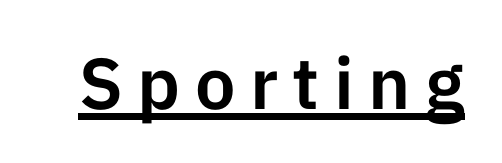
Stroke terminals: plain, sans-serif. The rendering inserts visible extra space after every character. Students, observe the line beneath the letters — that is underlining. Is there any slant? The stems are plumb.
